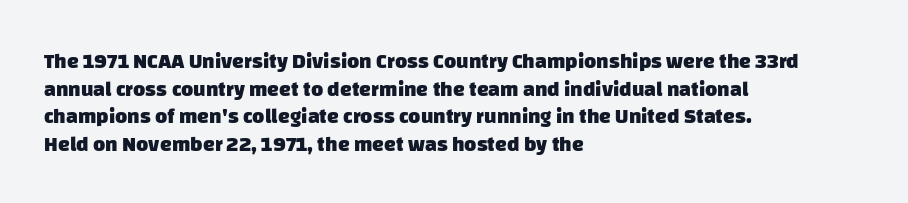
Q: Is the text bold? A: Yes.
Q: Is the text underlined? A: No.
Q: How is the paragraph aligned? A: Left-aligned.
Q: Is the spacing between letters normal or unusually wide? A: Normal.
Q: Is the spacing between lines tight, normal or loose? A: Normal.
